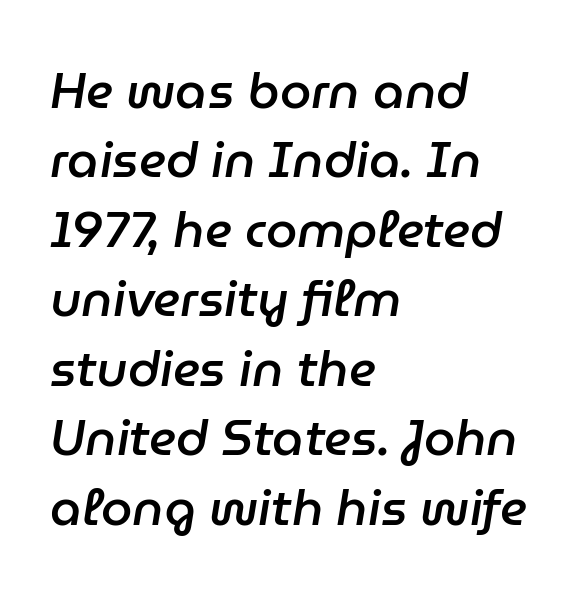
This block has exactly the height ordinary leading produces. Proportional: the letters do not fall into vertical columns. This sample is left-justified, so line endings fall wherever the words run out. Caption: standard tracking, unaltered. Check under the words: just untouched page. A somewhat darkened texture: the type is semibold rather than bold.
